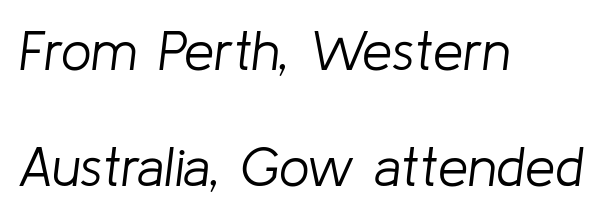
Q: Is the text bold? A: No.
Q: Is the text italic (slanted)? A: Yes, it leans right by about 8 degrees.
Q: Is the text underlined? A: No.
Q: How is the paragraph aligned? A: Left-aligned.
Q: Is the spacing between letters normal or unusually wide? A: Normal.
Q: Is the spacing between lines tight, normal or loose? A: Loose.
Q: Width (condensed, normal, or wide)? A: Normal.
Q: Stroke contrast? A: Low.
Q: x-height? A: Medium.
Q: Monospaced? A: No.
